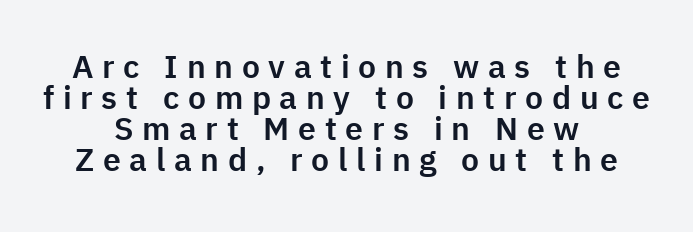
{"serif": "no", "italic": "no", "width": "normal", "stroke_contrast": "low", "x_height": "medium", "monospaced": "no", "underline": "no", "align": "center", "line_spacing": "tight", "line_spacing_ratio": 0.97, "letter_spacing": "wide", "letter_spacing_em": 0.27, "glyph_px": 32}
